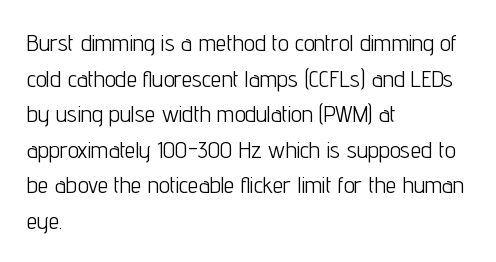
The image shows 24 px text type, upright; set left-aligned, normal line spacing (1.48x), normal letter spacing, not underlined.
